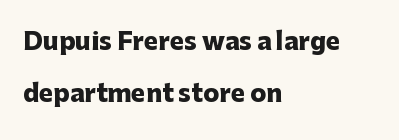
Q: Is the text bold? A: Yes.
Q: Is the text italic (slanted)? A: No, it is upright.
Q: Is the text underlined? A: No.
Q: How is the paragraph aligned? A: Left-aligned.
Q: Is the spacing between letters normal or unusually wide? A: Normal.
Q: Is the spacing between lines tight, normal or loose? A: Loose.
